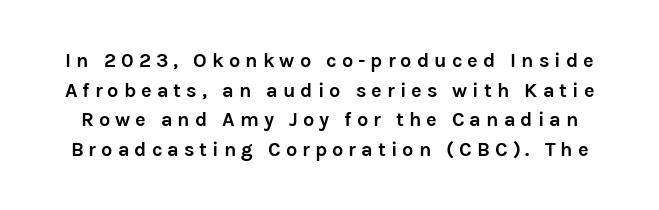
Beneath every word, the page is bare. These words are printed bold, with thick strokes throughout. A typesetter would mark this as roman, not italic. This rendering widens character spacing well past its baseline value. Reading down the column, the eye jumps a familiar distance to each next line.
